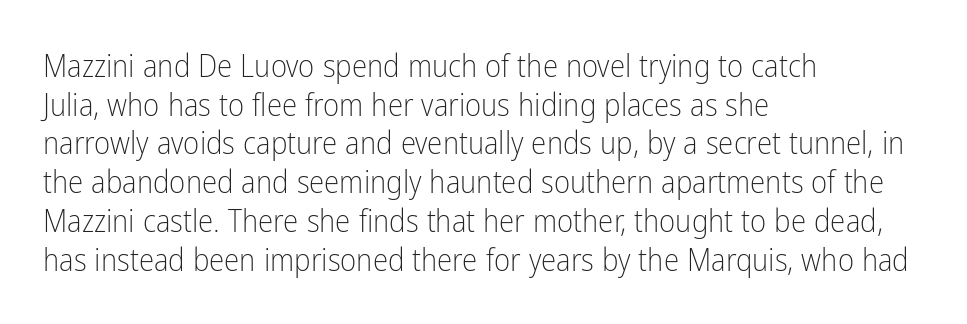
There is no visible air inserted between adjacent glyphs. What's the leading like? Ordinary, nothing unusual. Serifs: no, the terminals of the letterforms are clean. The rendering uses natural spacing where letterforms have individual widths. A bare baseline throughout the passage. No letter is thick-stroked: the sample isn't bold.
